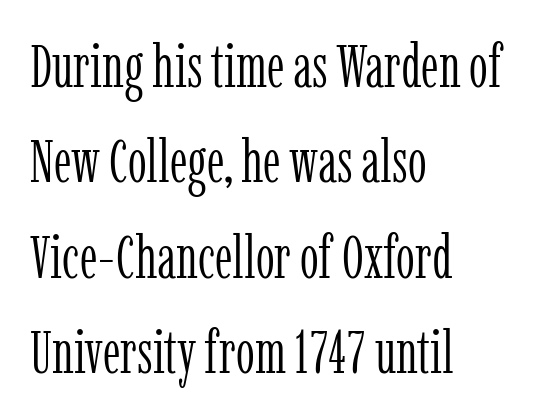
The image shows 60 px light, condensed serif type, upright; set left-aligned, normal line spacing (1.59x), normal letter spacing, not underlined; low stroke contrast and a medium x-height.
